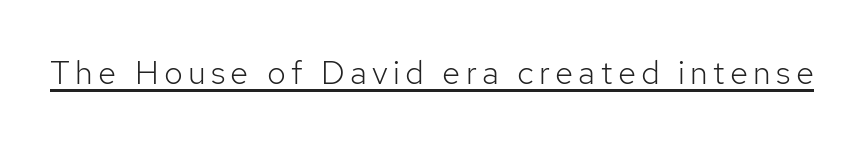
Regarding serifs, this sample does without them. Vertical stems look standard width or narrower in stroke. Proportional: the letters do not fall into vertical columns. Glance below the letters and you will spot a drawn line. Every stem runs plumb, perpendicular to the baseline.
